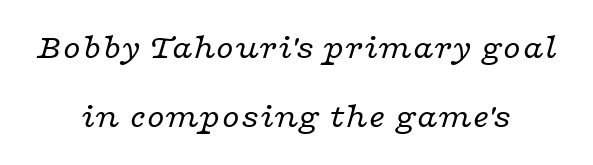
The image shows 36 px regular-weight, wide serif type, italic (leaning right); set centered, loose line spacing (1.91x), normal letter spacing, not underlined; low stroke contrast and a medium x-height.
